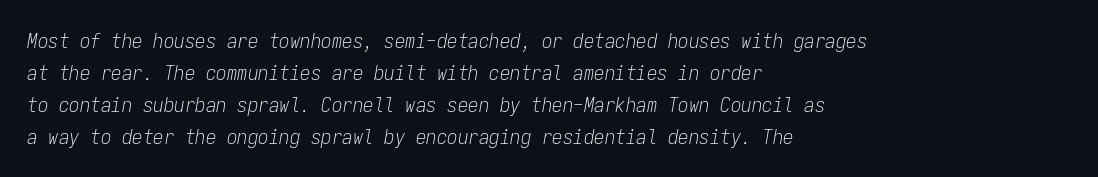
The image shows 21 px text type, italic (leaning right); set left-aligned, normal line spacing (1.52x), normal letter spacing, not underlined.
